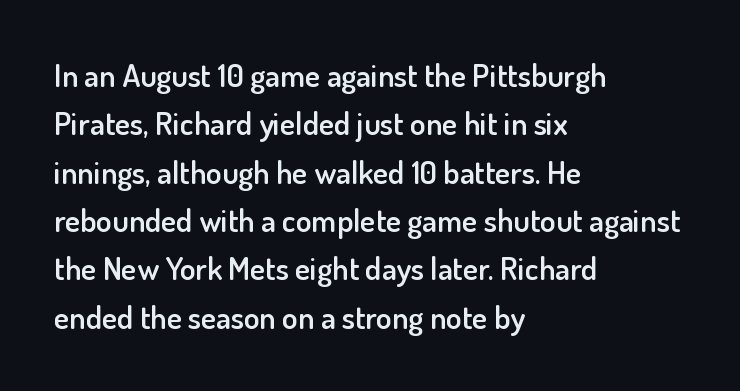
Underline: absent. Leading matches the norm, producing a regular column. Looks like regular typesetting: each glyph gets only the width it needs. Observe the ordinary spacing: letters are neighbours, not strangers.
